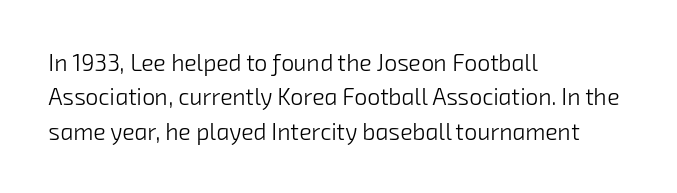
{"bold": "no", "underline": "no", "align": "left", "line_spacing": "normal", "line_spacing_ratio": 1.49, "letter_spacing": "normal", "letter_spacing_em": 0.0, "glyph_px": 23}
